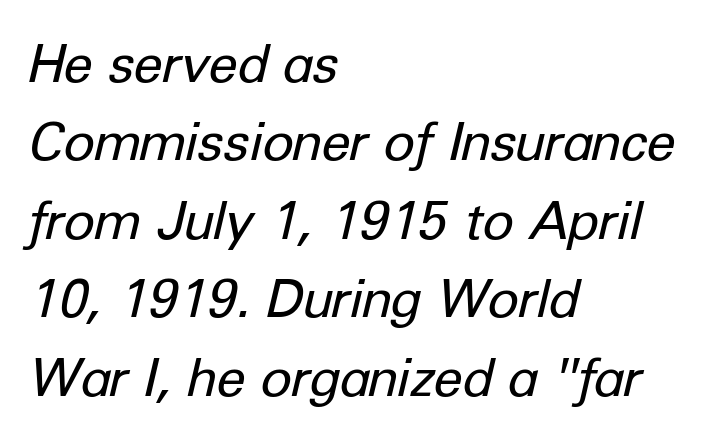
This rendering features lettering with no underline. Leftover space on each line is placed entirely after the last word. Italic? Definitely — the glyphs are oblique. In terms of leading, this rendering sits right in the middle. This sample uses plain, unmodified letter spacing.
